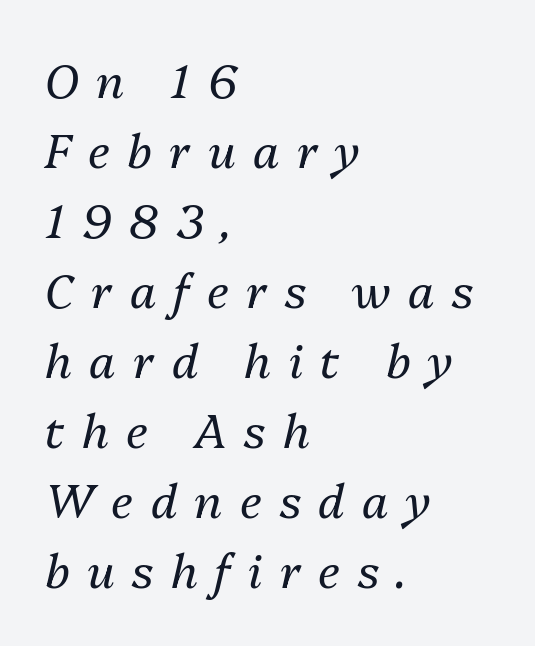
Leading matches the norm, producing a regular column. A bare baseline throughout the passage. Every row of glyphs begins at an identical x-position on the left. Varying glyph widths throughout — classic text-font behaviour. This is not heavy type; no bold has been used.
